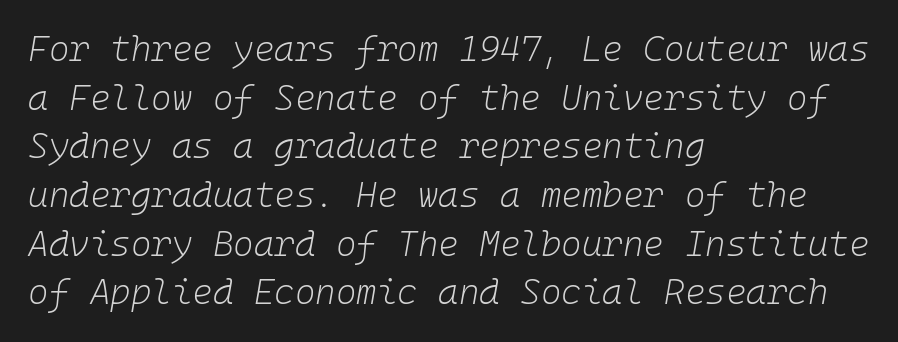
{"italic": "yes", "lean": "right", "slant_degrees": 10, "bold": "no", "weight": "light", "width": "normal", "stroke_contrast": "low", "x_height": "medium", "monospaced": "yes", "underline": "no", "align": "left", "line_spacing": "normal", "line_spacing_ratio": 1.39, "letter_spacing": "normal", "letter_spacing_em": 0.0, "glyph_px": 35}
